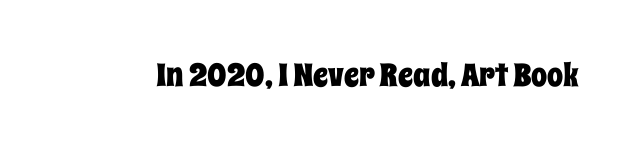
The image shows 32 px condensed type, upright; set normal letter spacing, not underlined; low stroke contrast and a large x-height.
